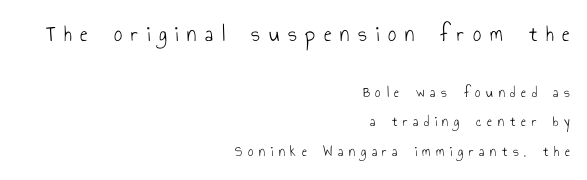
Students, observe: this is what heavily led, spacious text looks like. Compared with a flush-left layout, this one pins lines to the opposite, right side. Here the first block reads like a headline and the second like body copy. The passage shown is not underscored anywhere. Posture: upright roman.
